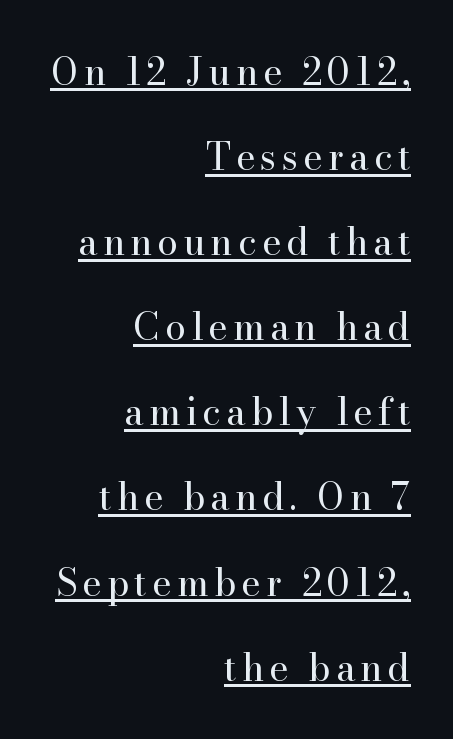
{"serif": "yes", "italic": "no", "bold": "no", "weight": "regular", "width": "normal", "stroke_contrast": "high", "x_height": "small", "monospaced": "no", "underline": "yes", "align": "right", "line_spacing": "loose", "line_spacing_ratio": 2.3, "glyph_px": 37}
